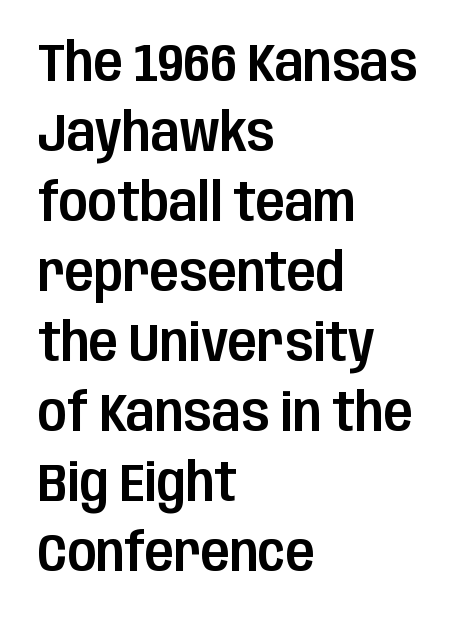
{"serif": "no", "italic": "no", "width": "condensed", "stroke_contrast": "low", "x_height": "large", "monospaced": "no", "underline": "no", "align": "left", "line_spacing": "normal", "line_spacing_ratio": 1.32, "letter_spacing": "normal", "letter_spacing_em": 0.0, "glyph_px": 53}
